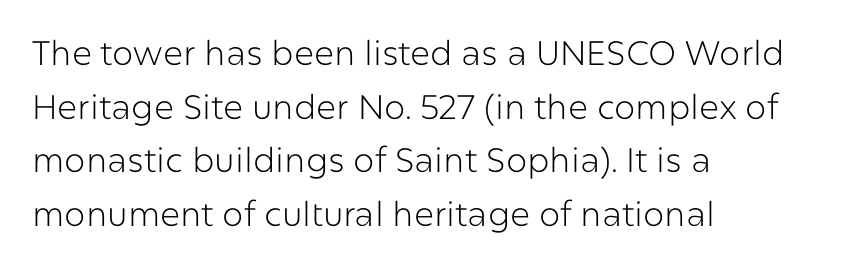
Lines of text with bare space underneath. The lettering holds an erect, upright posture throughout. A typesetter would label this face a sans. Caption: standard tracking, unaltered.
